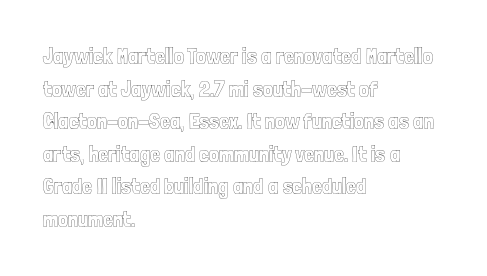
Q: Is the text italic (slanted)? A: No, it is upright.
Q: Is the text underlined? A: No.
Q: How is the paragraph aligned? A: Left-aligned.
Q: Is the spacing between letters normal or unusually wide? A: Normal.
Q: Is the spacing between lines tight, normal or loose? A: Normal.
